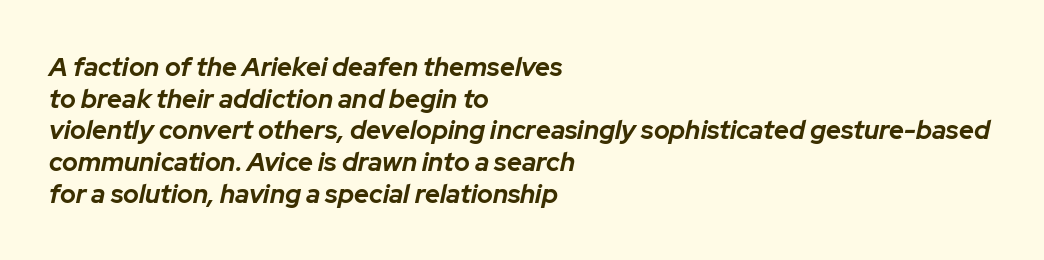
Set as a true bold cut, around the 700 mark. Plain, unruled lines of type. Looking at the ascenders, they clearly lean. The letterforms sit shoulder to shoulder at normal distance.
